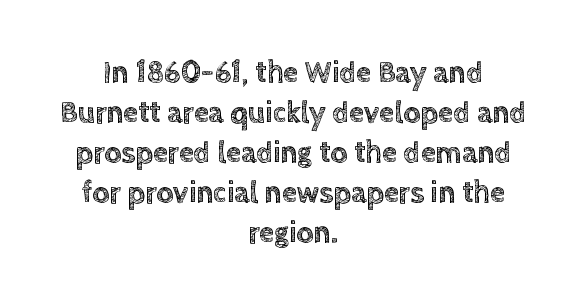
The block of text has a typical density, with ordinary space between rows. If you folded the block vertically in half, each line would mirror itself in length. Posture: upright roman. Tracking value appears to be zero — textbook default spacing. Each letter keeps its own natural width here, so spacing adapts to shape. Just letters on the line, the space beneath them empty.
